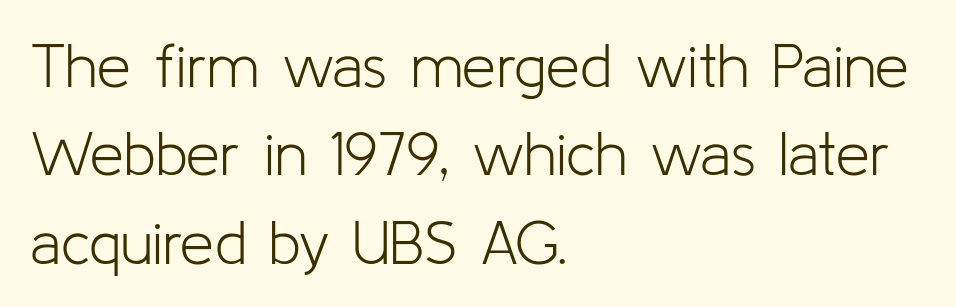
The font sits on the lighter half of the weight spectrum, regular included. One-word summary of the alignment: left. The letters advance in unequal steps, a hallmark of proportional type. Is the letter spacing exaggerated? No — it looks like the ordinary default.
